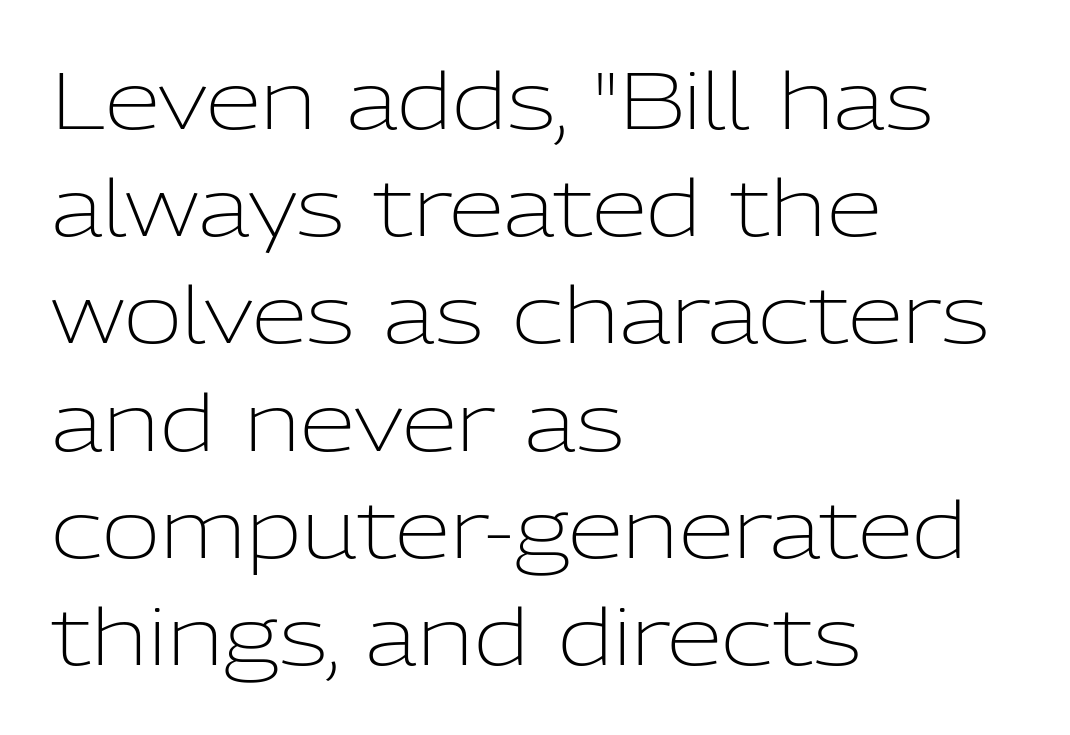
The image shows 80 px light sans-serif type, upright; set left-aligned, normal line spacing (1.34x), normal letter spacing, not underlined; low stroke contrast and a medium x-height.
